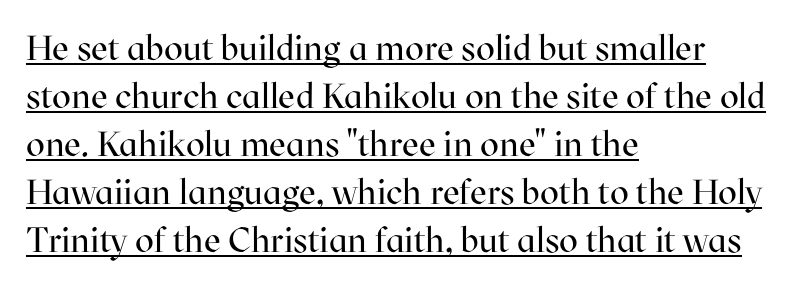
Q: Is the text bold? A: No.
Q: Is the text italic (slanted)? A: No, it is upright.
Q: Is the typeface a serif or a sans-serif typeface? A: Serif.
Q: Is the text underlined? A: Yes.
Q: How is the paragraph aligned? A: Left-aligned.
Q: Is the spacing between letters normal or unusually wide? A: Normal.
Q: Is the spacing between lines tight, normal or loose? A: Normal.
Q: Width (condensed, normal, or wide)? A: Normal.
Q: Stroke contrast? A: High.
Q: x-height? A: Medium.
Q: Monospaced? A: No.
